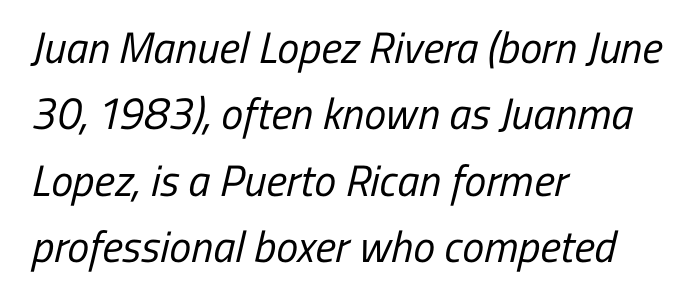
{"serif": "no", "bold": "no", "weight": "regular", "width": "condensed", "stroke_contrast": "low", "x_height": "medium", "monospaced": "no", "underline": "no", "align": "left", "line_spacing": "normal", "line_spacing_ratio": 1.51, "letter_spacing": "normal", "letter_spacing_em": 0.0, "glyph_px": 44}
